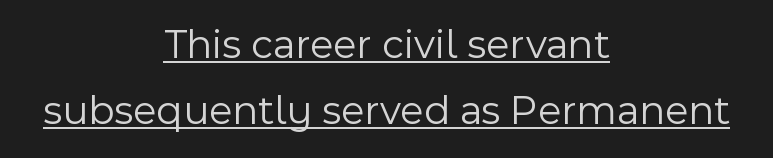
The image shows 42 px light sans-serif type, upright; set centered, normal line spacing (1.58x), normal letter spacing, underlined; a medium x-height.
